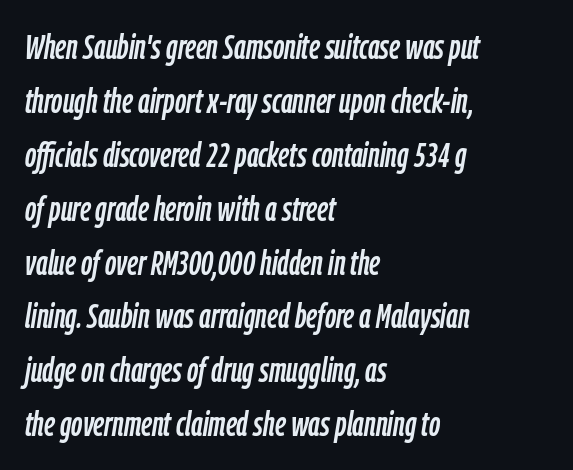
This is oblique type, the kind used for emphasis or titles. Rows of type keep a routine distance in the vertical direction. Proportional: the letters do not fall into vertical columns. The letters sit at their default tracking, neither squeezed nor spread.
